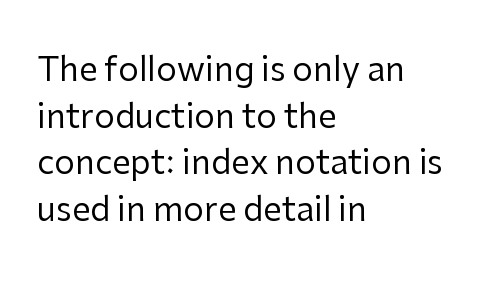
{"serif": "no", "italic": "no", "bold": "no", "weight": "regular", "width": "normal", "stroke_contrast": "low", "x_height": "medium", "monospaced": "no", "underline": "no", "align": "left", "line_spacing": "normal", "line_spacing_ratio": 1.41, "letter_spacing": "normal", "letter_spacing_em": 0.0, "glyph_px": 33}
